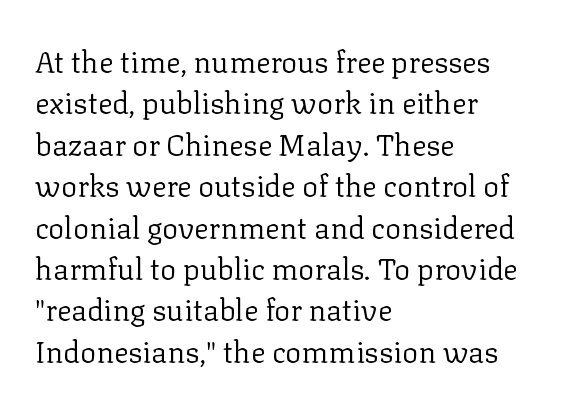
Compared with typical paragraphs, the rows here are spaced about the same. Stroke thickness stays within the range of a standard reading face or lighter. A student would call this left alignment; a typographer would say flush left, rag right. Designer's note — italics off, roman on. Check where the strokes stop: tiny serifs finish them off. Clear beneath every line of the passage.
